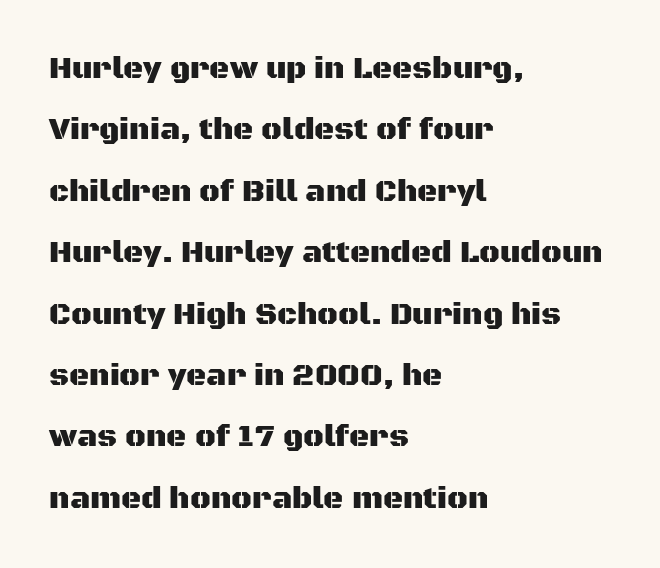
Q: Is the text italic (slanted)? A: No, it is upright.
Q: Is the typeface a serif or a sans-serif typeface? A: Sans-serif.
Q: Is the text underlined? A: No.
Q: How is the paragraph aligned? A: Left-aligned.
Q: Is the spacing between letters normal or unusually wide? A: Normal.
Q: Is the spacing between lines tight, normal or loose? A: Loose.
Q: Width (condensed, normal, or wide)? A: Normal.
Q: Stroke contrast? A: Medium.
Q: x-height? A: Large.
Q: Monospaced? A: No.
